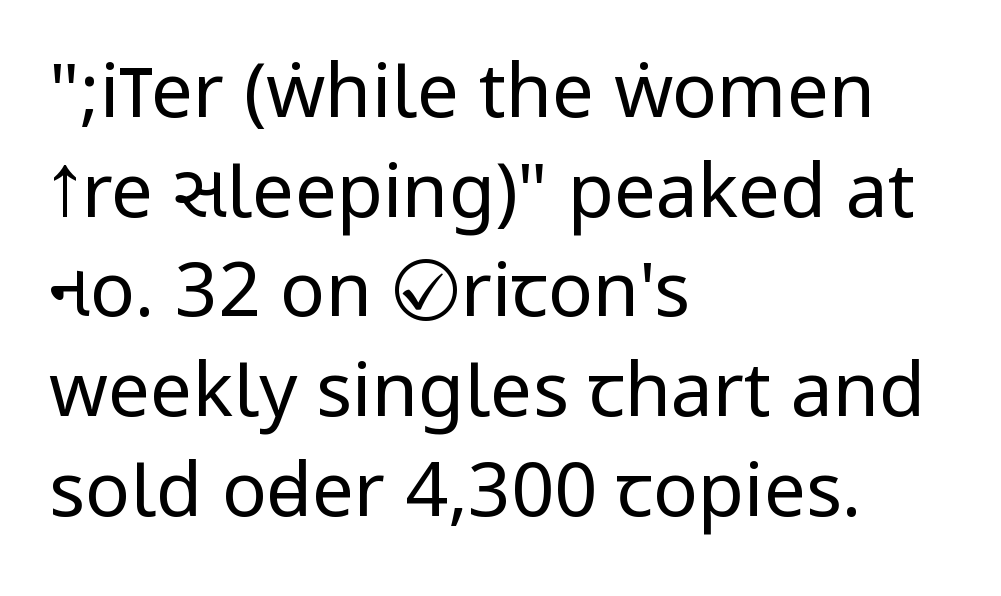
Q: Is the text bold? A: No.
Q: Is the text italic (slanted)? A: No, it is upright.
Q: Is the typeface a serif or a sans-serif typeface? A: Sans-serif.
Q: Is the text underlined? A: No.
Q: How is the paragraph aligned? A: Left-aligned.
Q: Is the spacing between letters normal or unusually wide? A: Normal.
Q: Is the spacing between lines tight, normal or loose? A: Normal.
Q: Width (condensed, normal, or wide)? A: Condensed.
Q: Stroke contrast? A: Low.
